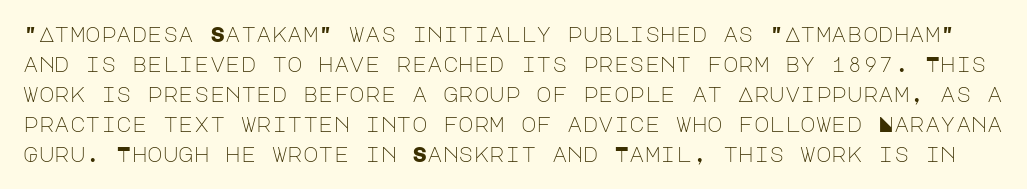
The image shows 21 px text type, upright; set normal line spacing (1.43x), normal letter spacing, not underlined.
